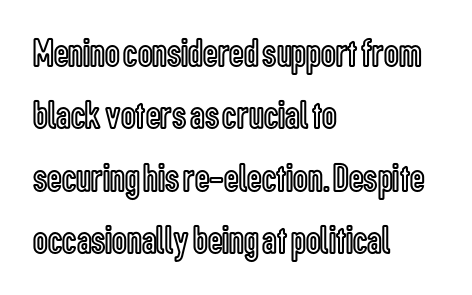
This is the regular roman posture of the typeface. Is the letter spacing exaggerated? No — it looks like the ordinary default. Varying glyph widths throughout — classic text-font behaviour. Teacher's note: observe the even left margin — that is flush-left alignment. A clean baseline with only descenders dipping below it.
